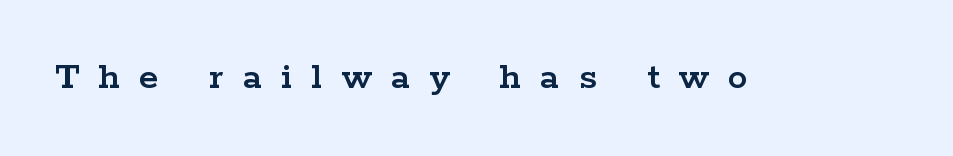
The image shows 40 px wide serif type, upright; set unusually wide letter spacing (+0.48 em), not underlined; low stroke contrast and a medium x-height.
